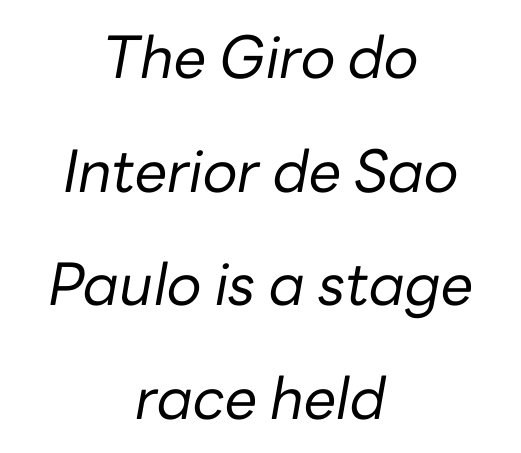
Regarding leading, the lines here are spaced well apart. Is the type slanted? Yes — the strokes lean at a clear angle. The passage shown is typed in a proportional face where columns would drift. Centered paragraph, ragged on both sides. The face used here is rendered with its standard letterfit.
